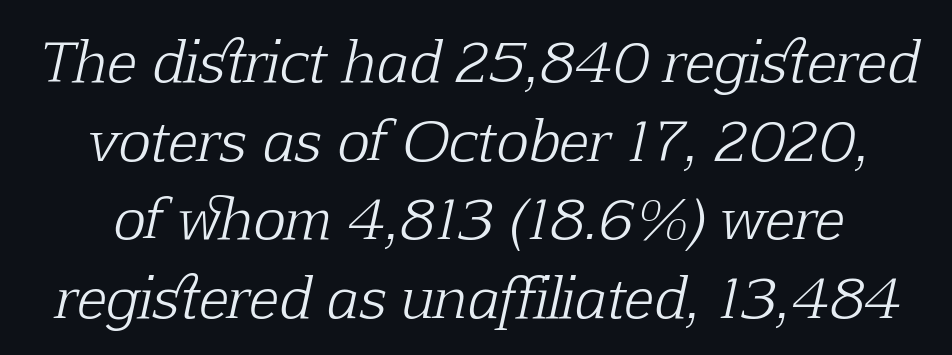
A typesetter would call this proportional, since set widths differ per character. The passage shown is typeset with a serif family. Type without underlining. Notice how the stems are inclined rather than vertical — that's the hallmark of italics. No extra tracking has been applied to these lines.
